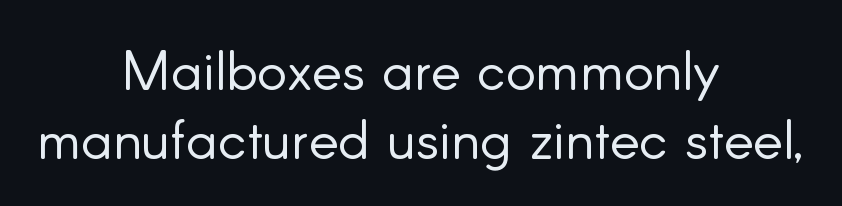
Q: Is the text bold? A: No.
Q: Is the text italic (slanted)? A: No, it is upright.
Q: Is the typeface a serif or a sans-serif typeface? A: Sans-serif.
Q: Is the text underlined? A: No.
Q: How is the paragraph aligned? A: Centered.
Q: Is the spacing between letters normal or unusually wide? A: Normal.
Q: Width (condensed, normal, or wide)? A: Normal.
Q: Stroke contrast? A: Low.
Q: x-height? A: Small.
Q: Monospaced? A: No.
